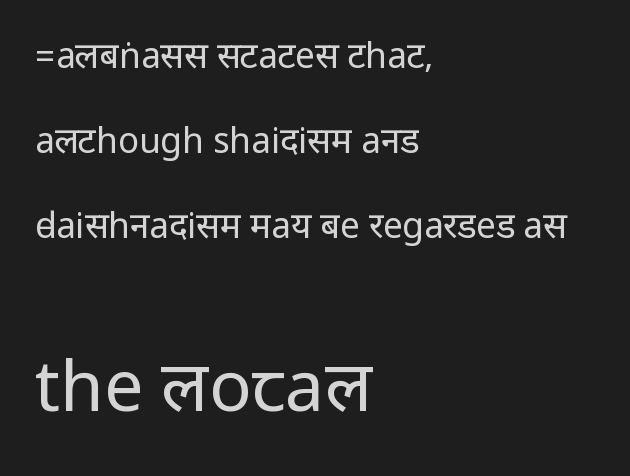
{"serif": "no", "italic": "no", "bold": "no", "weight": "regular", "width": "condensed", "stroke_contrast": "low", "underline": "no", "align": "left", "line_spacing": "loose", "line_spacing_ratio": 2.43, "letter_spacing": "normal", "letter_spacing_em": 0.0, "larger_block": "second", "size_ratio": 2.0, "glyph_px": 70}
